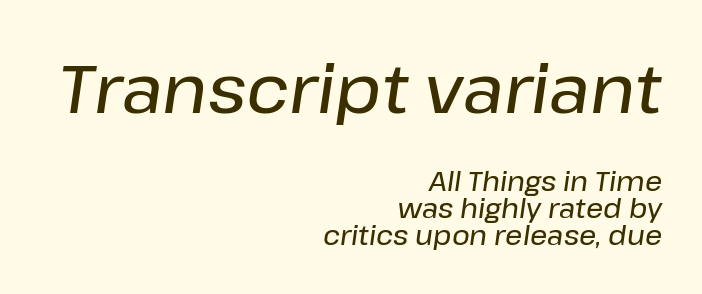
Q: Is the text italic (slanted)? A: Yes, it leans right by about 8 degrees.
Q: Is the text underlined? A: No.
Q: How is the paragraph aligned? A: Right-aligned.
Q: Is the spacing between letters normal or unusually wide? A: Normal.
Q: Is the spacing between lines tight, normal or loose? A: Tight.
Q: Which block of text is set in a larger size, the first (top) or the second (bottom)? A: The first (top) one.
Q: Width (condensed, normal, or wide)? A: Normal.
Q: Stroke contrast? A: Low.
Q: x-height? A: Medium.
Q: Monospaced? A: No.
